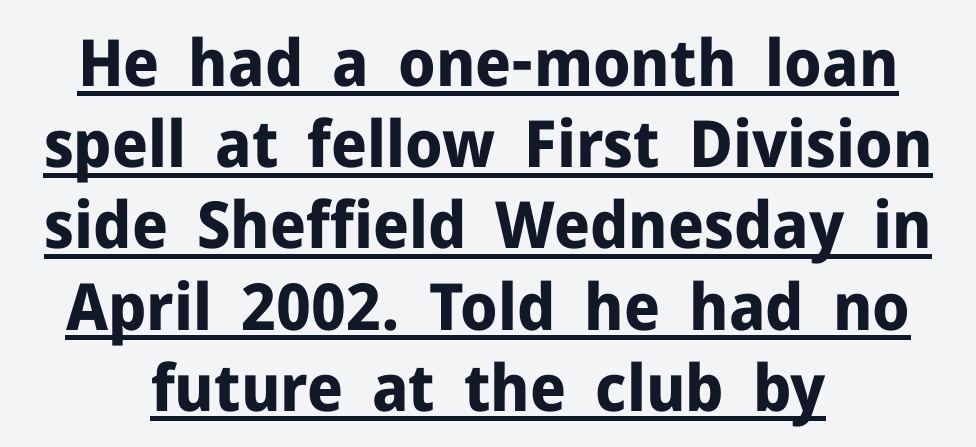
{"serif": "no", "italic": "no", "bold": "yes", "weight": "bold", "width": "normal", "stroke_contrast": "low", "x_height": "medium", "monospaced": "no", "underline": "yes", "align": "center", "line_spacing": "normal", "line_spacing_ratio": 1.25, "letter_spacing": "normal", "letter_spacing_em": 0.0, "glyph_px": 65}
